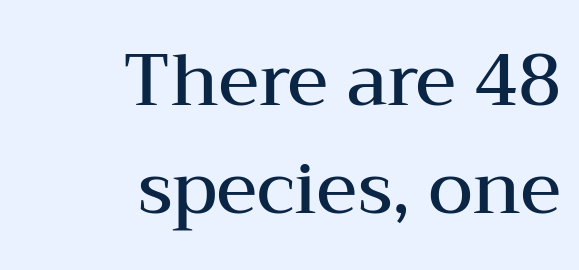
{"serif": "yes", "italic": "no", "bold": "semi", "weight": "semibold", "width": "wide", "stroke_contrast": "medium", "x_height": "medium", "monospaced": "no", "underline": "no", "align": "right", "line_spacing": "normal", "line_spacing_ratio": 1.5, "letter_spacing": "normal", "letter_spacing_em": 0.0, "glyph_px": 72}
